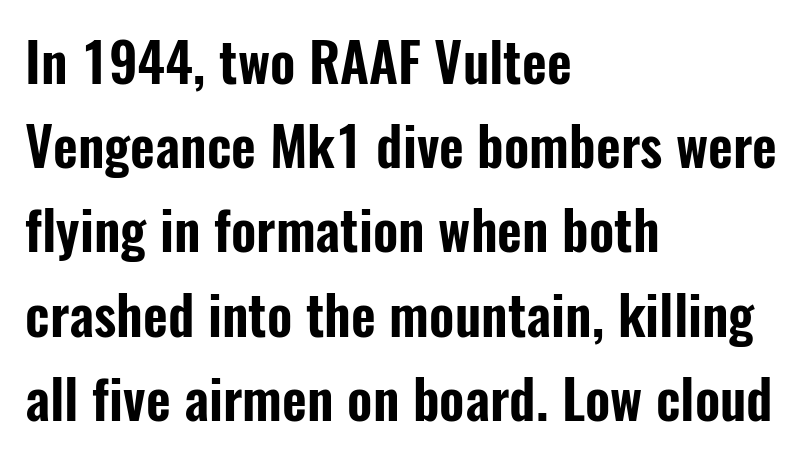
The image shows 54 px condensed sans-serif type, upright; set left-aligned, normal line spacing (1.56x), normal letter spacing, not underlined; low stroke contrast and a medium x-height.
